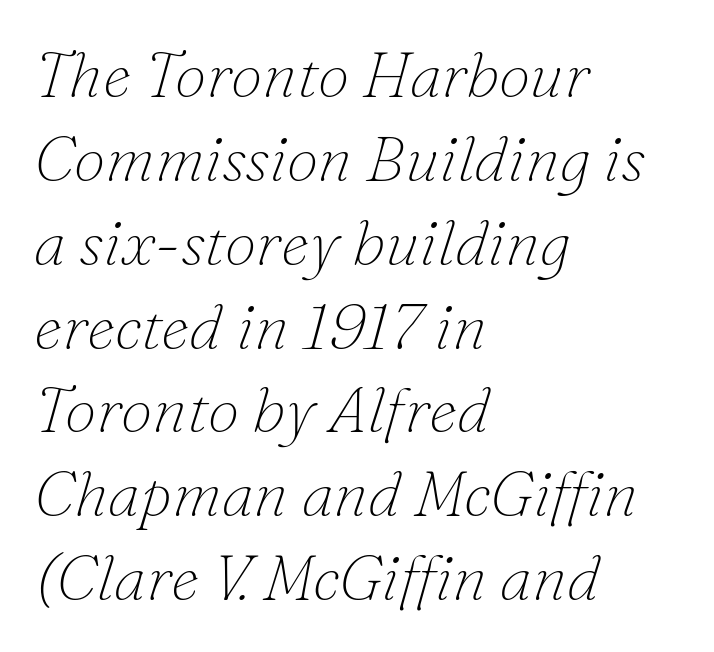
{"serif": "yes", "italic": "yes", "lean": "right", "slant_degrees": 16, "bold": "no", "weight": "thin", "width": "normal", "stroke_contrast": "low", "x_height": "small", "monospaced": "no", "underline": "no", "align": "left", "line_spacing": "normal", "line_spacing_ratio": 1.31, "letter_spacing": "normal", "letter_spacing_em": 0.0, "glyph_px": 64}
